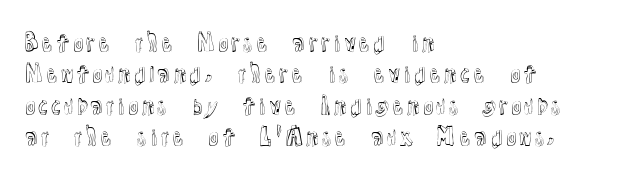
{"italic": "no", "underline": "no", "align": "left", "line_spacing": "normal", "line_spacing_ratio": 1.43, "letter_spacing": "normal", "letter_spacing_em": 0.0, "glyph_px": 22}
